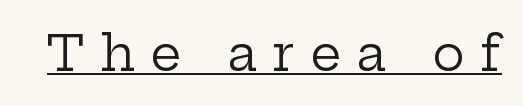
The image shows 49 px regular-weight, wide serif type, upright; set unusually wide letter spacing (+0.31 em), underlined; low stroke contrast and a medium x-height.
